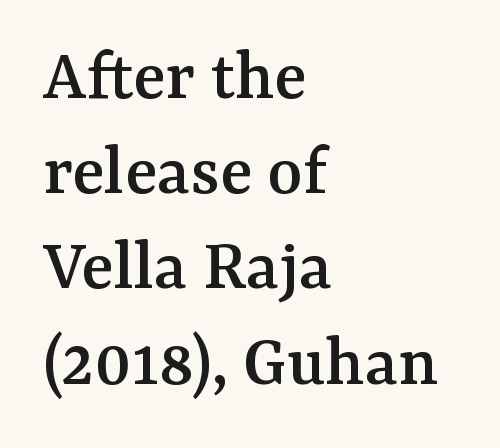
Q: Is the text italic (slanted)? A: No, it is upright.
Q: Is the typeface a serif or a sans-serif typeface? A: Serif.
Q: Is the text underlined? A: No.
Q: How is the paragraph aligned? A: Left-aligned.
Q: Is the spacing between letters normal or unusually wide? A: Normal.
Q: Is the spacing between lines tight, normal or loose? A: Normal.
Q: Width (condensed, normal, or wide)? A: Normal.
Q: Stroke contrast? A: Medium.
Q: x-height? A: Medium.
Q: Monospaced? A: No.
